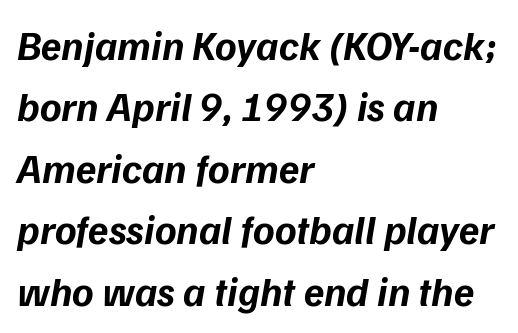
Q: Is the text bold? A: Yes.
Q: Is the typeface a serif or a sans-serif typeface? A: Sans-serif.
Q: Is the text underlined? A: No.
Q: How is the paragraph aligned? A: Left-aligned.
Q: Is the spacing between letters normal or unusually wide? A: Normal.
Q: Is the spacing between lines tight, normal or loose? A: Normal.
Q: Width (condensed, normal, or wide)? A: Normal.
Q: Stroke contrast? A: Low.
Q: x-height? A: Medium.
Q: Monospaced? A: No.
